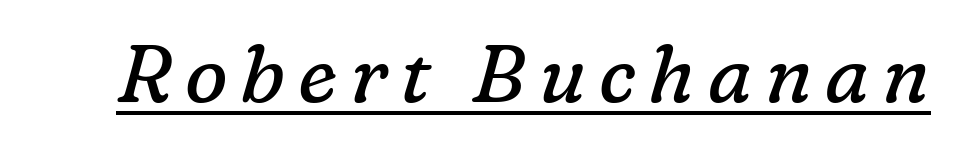
The image shows 80 px regular-weight serif type, italic (leaning right); set underlined; low stroke contrast and a medium x-height.
